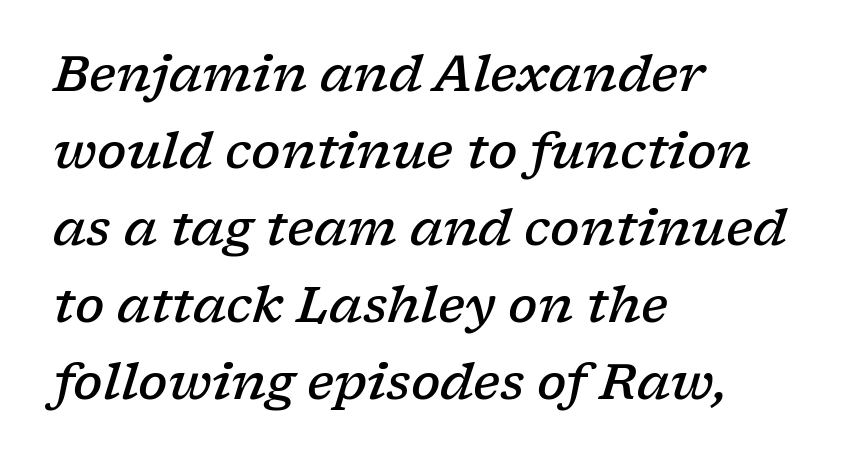
Q: Is the text bold? A: Semi-bold.
Q: Is the text italic (slanted)? A: Yes, it leans right by about 17 degrees.
Q: Is the typeface a serif or a sans-serif typeface? A: Serif.
Q: Is the text underlined? A: No.
Q: How is the paragraph aligned? A: Left-aligned.
Q: Is the spacing between letters normal or unusually wide? A: Normal.
Q: Is the spacing between lines tight, normal or loose? A: Normal.
Q: Width (condensed, normal, or wide)? A: Wide.
Q: Stroke contrast? A: Low.
Q: x-height? A: Medium.
Q: Monospaced? A: No.
